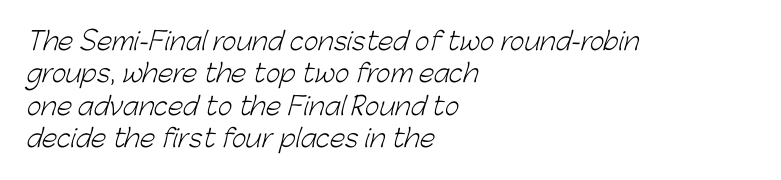
{"bold": "no", "underline": "no", "align": "left", "line_spacing": "normal", "line_spacing_ratio": 1.3, "letter_spacing": "normal", "letter_spacing_em": 0.0, "glyph_px": 25}
